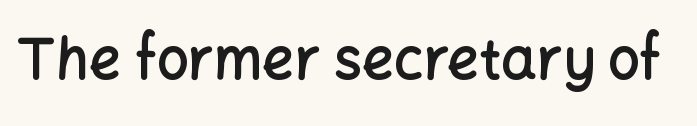
Q: Is the text bold? A: Semi-bold.
Q: Is the text italic (slanted)? A: No, it is upright.
Q: Is the typeface a serif or a sans-serif typeface? A: Sans-serif.
Q: Is the text underlined? A: No.
Q: Is the spacing between letters normal or unusually wide? A: Normal.
Q: Width (condensed, normal, or wide)? A: Normal.
Q: Stroke contrast? A: Low.
Q: x-height? A: Medium.
Q: Monospaced? A: No.
